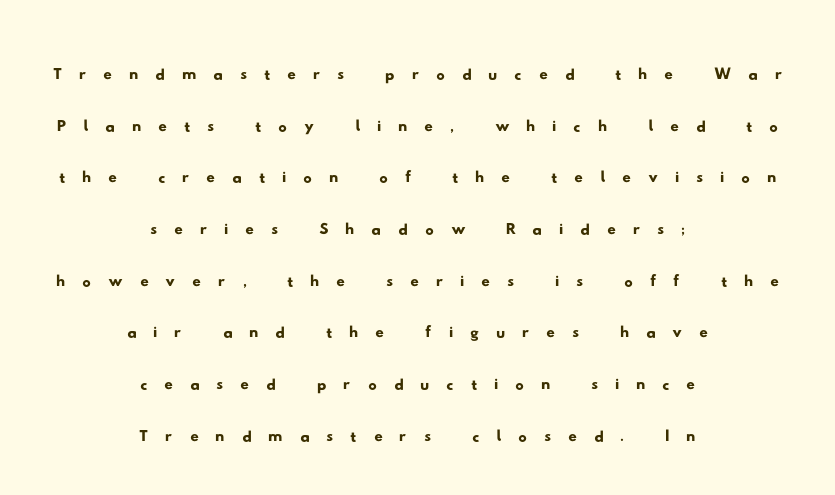
Q: Is the typeface a serif or a sans-serif typeface? A: Sans-serif.
Q: Is the text underlined? A: No.
Q: How is the paragraph aligned? A: Centered.
Q: Is the spacing between letters normal or unusually wide? A: Unusually wide.
Q: Width (condensed, normal, or wide)? A: Wide.
Q: Stroke contrast? A: Low.
Q: x-height? A: Small.
Q: Monospaced? A: No.
